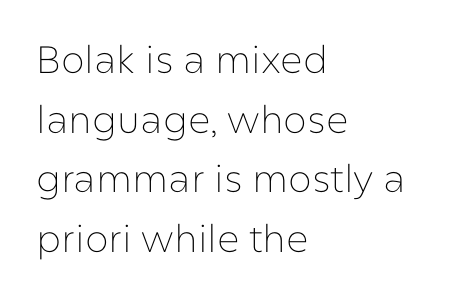
Each letter's strokes conclude bluntly, with no projecting serifs. This is roman type, the default non-slanted kind. You could not count columns in this text — the font is proportionally spaced. Caption: face not bold, strokes unweighted. Notice how descenders clear the ascenders below comfortably — that's standard leading.
